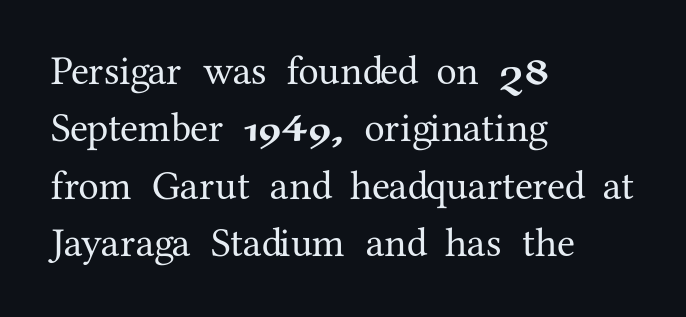
{"serif": "yes", "italic": "no", "width": "normal", "stroke_contrast": "medium", "x_height": "medium", "monospaced": "no", "underline": "no", "align": "left", "line_spacing": "normal", "line_spacing_ratio": 1.4, "letter_spacing": "normal", "letter_spacing_em": 0.0, "glyph_px": 41}
